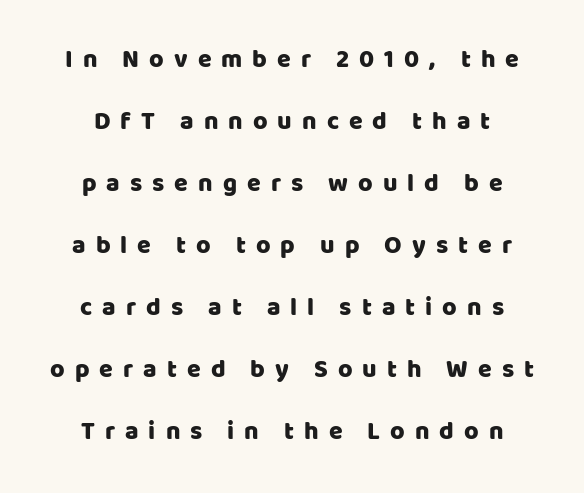
The image shows 25 px text type, upright; set centered, loose line spacing (2.48x), unusually wide letter spacing (+0.4 em), not underlined.
